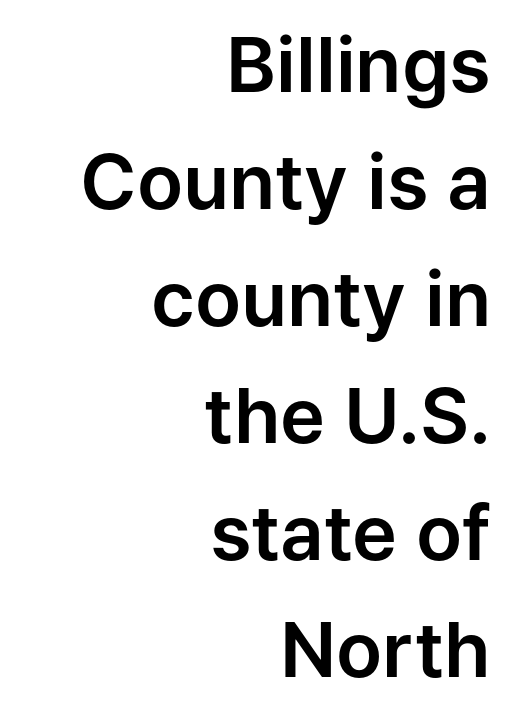
The image shows 76 px sans-serif type, upright; set right-aligned, normal line spacing (1.54x), normal letter spacing, not underlined; low stroke contrast and a medium x-height.
